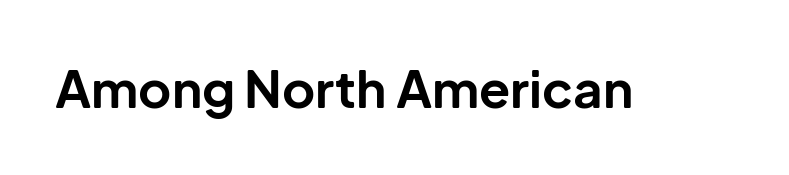
Think of a printed novel: that variable character pitch is what you see here. The specimen omits any rule beneath the text block's lines. Summary of weight: heavy, a full bold. Italic: no, the glyphs are upright roman.
